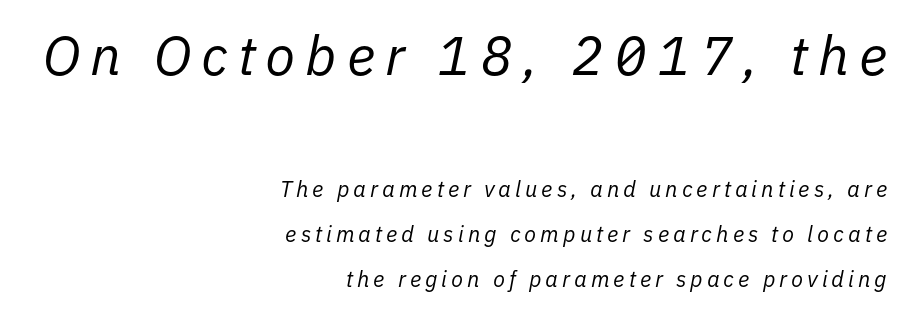
{"italic": "yes", "lean": "right", "slant_degrees": 11, "bold": "no", "weight": "regular", "width": "normal", "stroke_contrast": "low", "x_height": "medium", "monospaced": "no", "underline": "no", "align": "right", "line_spacing": "loose", "line_spacing_ratio": 2.04, "larger_block": "first", "size_ratio": 2.5, "glyph_px": 55}
